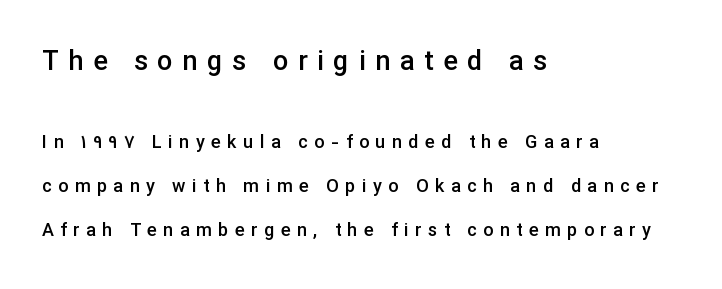
{"italic": "no", "bold": "semi", "underline": "no", "align": "left", "line_spacing": "loose", "line_spacing_ratio": 2.44, "letter_spacing": "wide", "letter_spacing_em": 0.36, "larger_block": "first", "size_ratio": 1.5, "glyph_px": 27}
